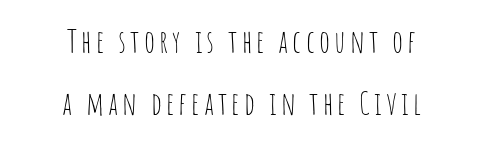
Q: Is the text bold? A: No.
Q: Is the text italic (slanted)? A: No, it is upright.
Q: Is the typeface a serif or a sans-serif typeface? A: Sans-serif.
Q: Is the text underlined? A: No.
Q: How is the paragraph aligned? A: Centered.
Q: Is the spacing between lines tight, normal or loose? A: Loose.
Q: Width (condensed, normal, or wide)? A: Condensed.
Q: Stroke contrast? A: Low.
Q: x-height? A: Large.
Q: Monospaced? A: No.
